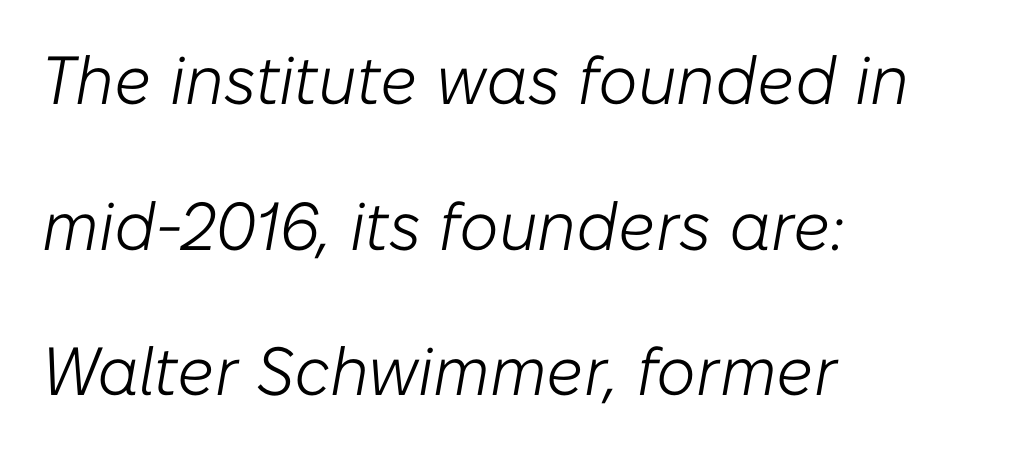
The image shows 68 px light type, italic (leaning right); set left-aligned, loose line spacing (2.14x), normal letter spacing, not underlined; low stroke contrast and a medium x-height.
